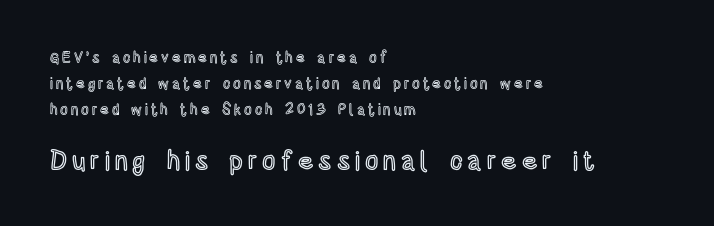
Q: Is the text italic (slanted)? A: No, it is upright.
Q: Is the text underlined? A: No.
Q: How is the paragraph aligned? A: Left-aligned.
Q: Which block of text is set in a larger size, the first (top) or the second (bottom)? A: The second (bottom) one.
